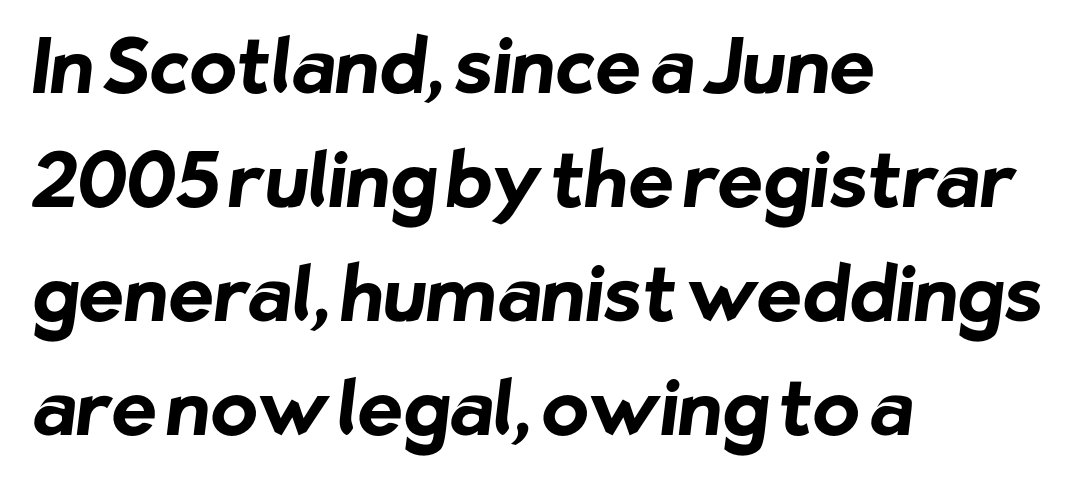
These lines are rendered in a variable-pitch font. Compared with a centered layout, this one pins lines to the left instead. Reading down the column, the eye jumps a familiar distance to each next line. The passage shown is emphatically bold.
